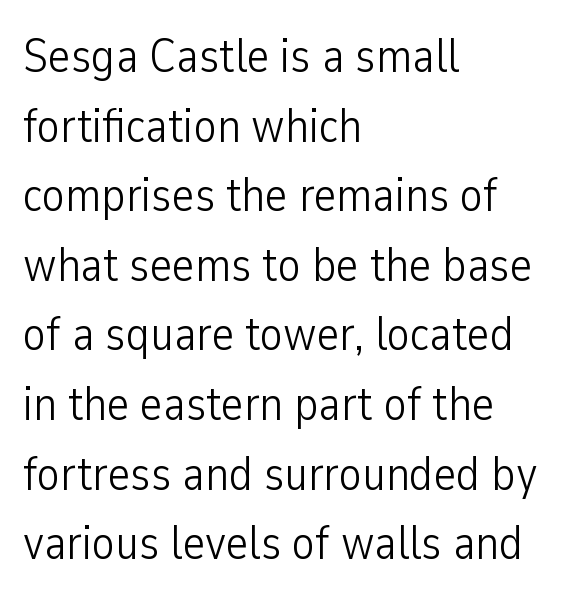
The image shows 48 px light, condensed sans-serif type, upright; set left-aligned, normal line spacing (1.45x), normal letter spacing, not underlined; low stroke contrast and a medium x-height.
